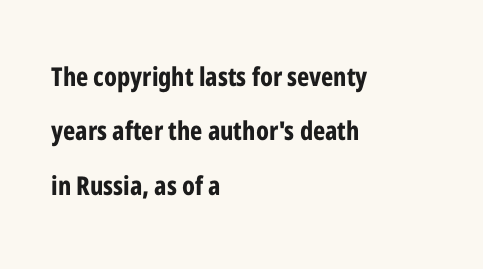
These lines are set flush left with a ragged right edge. The typography opts for an upright posture over an oblique one. Letter spacing: default. Bare-footed words on every line. Pretty heavy lettering here — definitely bold. Students, observe: this is what heavily led, spacious text looks like.
